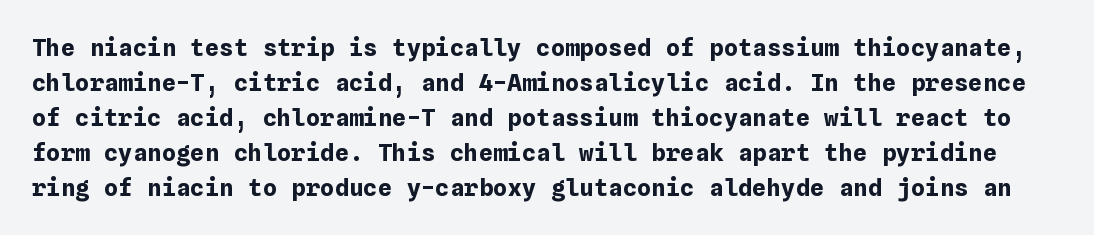
These lines carry a lot of weight — the face is fully bold. Notice how the stems are strictly vertical — no italics here. Inter-character spacing is left at the font's built-in metrics. Has an underline been added? It has not.
